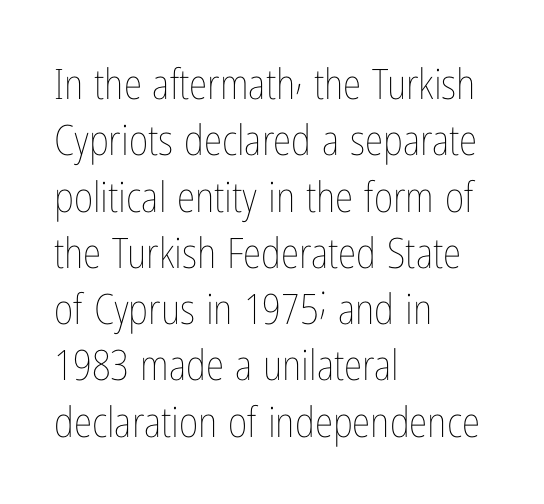
Q: Is the text bold? A: No.
Q: Is the text italic (slanted)? A: No, it is upright.
Q: Is the text underlined? A: No.
Q: How is the paragraph aligned? A: Left-aligned.
Q: Is the spacing between letters normal or unusually wide? A: Normal.
Q: Is the spacing between lines tight, normal or loose? A: Normal.
Q: Width (condensed, normal, or wide)? A: Condensed.
Q: Stroke contrast? A: Low.
Q: x-height? A: Medium.
Q: Monospaced? A: No.
